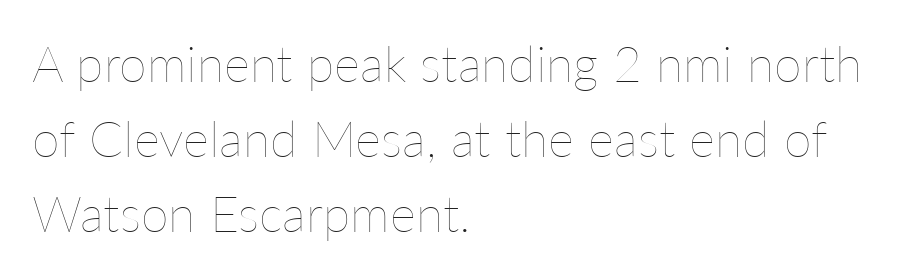
{"italic": "no", "bold": "no", "weight": "thin", "width": "normal", "stroke_contrast": "low", "x_height": "medium", "monospaced": "no", "underline": "no", "align": "left", "line_spacing": "normal", "line_spacing_ratio": 1.5, "letter_spacing": "normal", "letter_spacing_em": 0.0, "glyph_px": 50}
